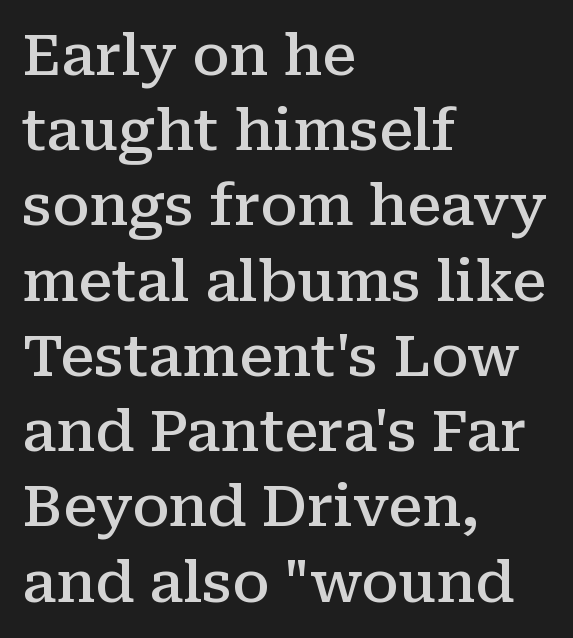
{"serif": "yes", "italic": "no", "bold": "semi", "weight": "semibold", "width": "normal", "stroke_contrast": "medium", "x_height": "medium", "monospaced": "no", "underline": "no", "align": "left", "line_spacing": "normal", "line_spacing_ratio": 1.32, "letter_spacing": "normal", "letter_spacing_em": 0.0, "glyph_px": 57}
